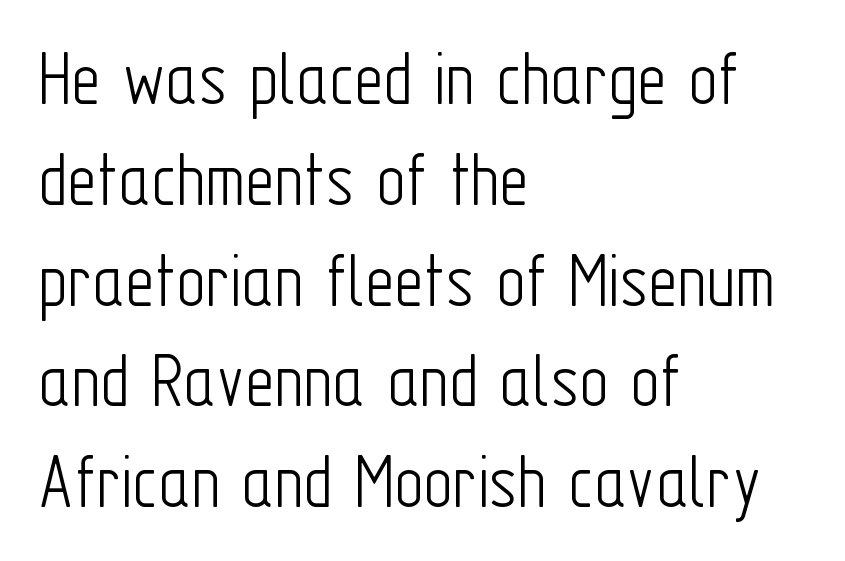
The image shows 80 px light, condensed sans-serif type, upright; set left-aligned, normal line spacing (1.26x), normal letter spacing, not underlined; low stroke contrast and a medium x-height.
